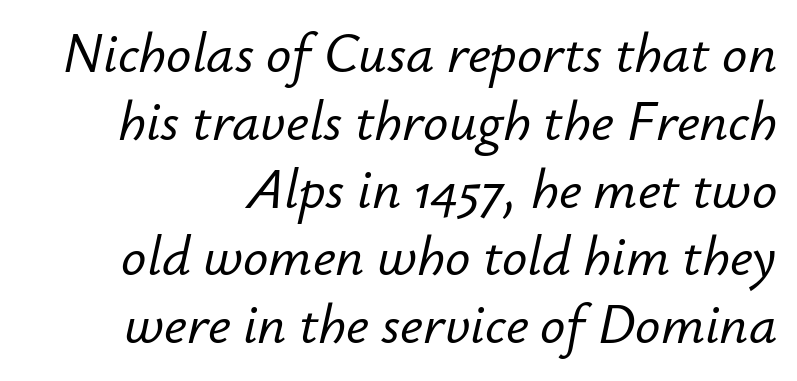
Q: Is the text italic (slanted)? A: Yes, it leans right by about 12 degrees.
Q: Is the text underlined? A: No.
Q: Is the spacing between letters normal or unusually wide? A: Normal.
Q: Width (condensed, normal, or wide)? A: Normal.
Q: Stroke contrast? A: Low.
Q: x-height? A: Small.
Q: Monospaced? A: No.
